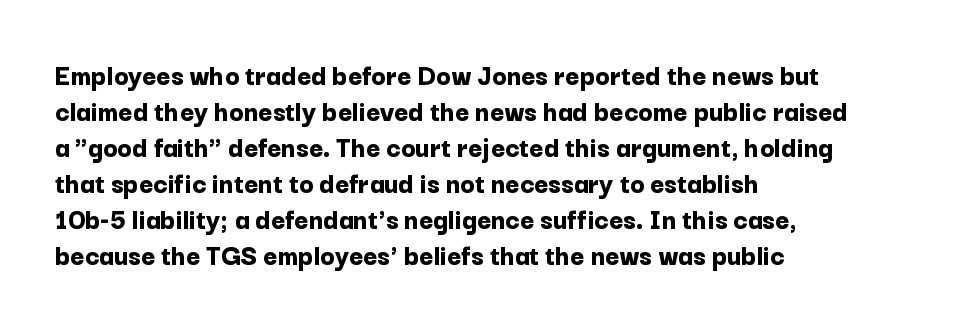
Q: Is the text bold? A: Yes.
Q: Is the text italic (slanted)? A: No, it is upright.
Q: Is the typeface a serif or a sans-serif typeface? A: Sans-serif.
Q: Is the text underlined? A: No.
Q: How is the paragraph aligned? A: Left-aligned.
Q: Is the spacing between letters normal or unusually wide? A: Normal.
Q: Width (condensed, normal, or wide)? A: Normal.
Q: Stroke contrast? A: Low.
Q: x-height? A: Medium.
Q: Monospaced? A: No.
